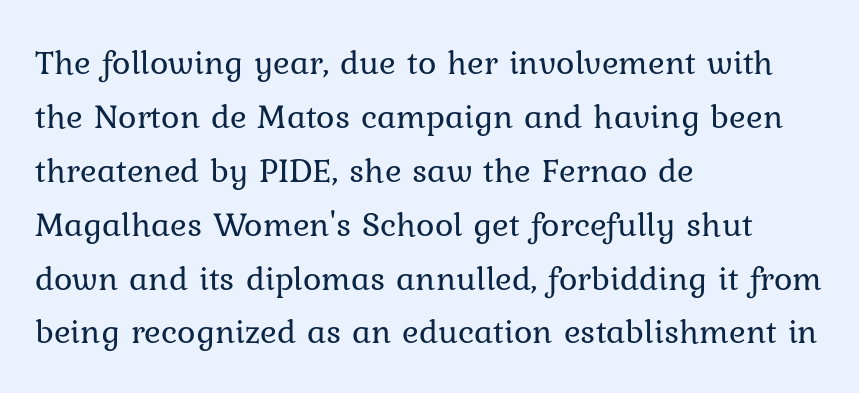
The image shows 35 px regular-weight serif type, upright; set left-aligned, normal line spacing (1.54x), normal letter spacing, not underlined; low stroke contrast and a medium x-height.
